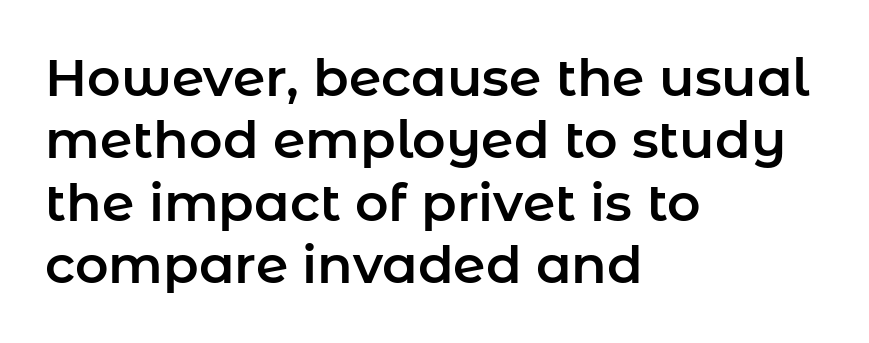
{"serif": "no", "italic": "no", "width": "normal", "stroke_contrast": "low", "x_height": "medium", "monospaced": "no", "underline": "no", "align": "left", "line_spacing_ratio": 1.2, "letter_spacing": "normal", "letter_spacing_em": 0.0, "glyph_px": 52}
